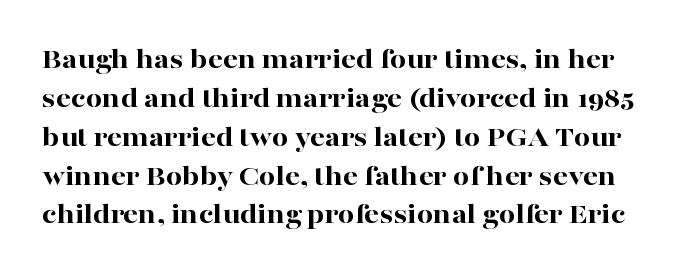
{"serif": "yes", "italic": "no", "bold": "yes", "weight": "bold", "width": "wide", "stroke_contrast": "high", "x_height": "medium", "monospaced": "no", "underline": "no", "line_spacing": "normal", "line_spacing_ratio": 1.34, "letter_spacing": "normal", "letter_spacing_em": 0.0, "glyph_px": 29}
